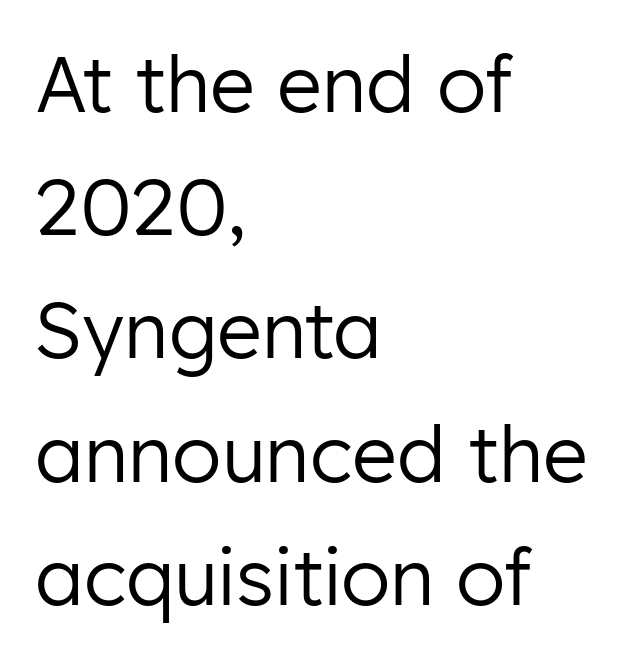
Visually the block forms a straight wall on the left and a jagged coastline on the right. A quiet, ordinary-to-light weight characterises the typeface. A typesetter would call this proportional, since set widths differ per character. Posture: straight, roman, zero tilt. Does the leading feel generous? No, just average. Check the space under the baseline: it is left empty.
